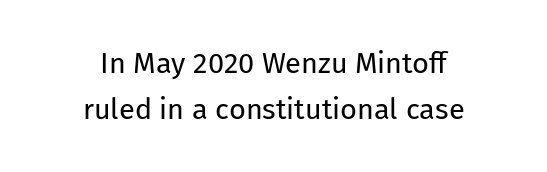
{"serif": "no", "italic": "no", "bold": "no", "weight": "regular", "width": "normal", "stroke_contrast": "low", "x_height": "medium", "monospaced": "no", "underline": "no", "align": "center", "line_spacing": "normal", "line_spacing_ratio": 1.58, "letter_spacing": "normal", "letter_spacing_em": 0.0, "glyph_px": 29}
